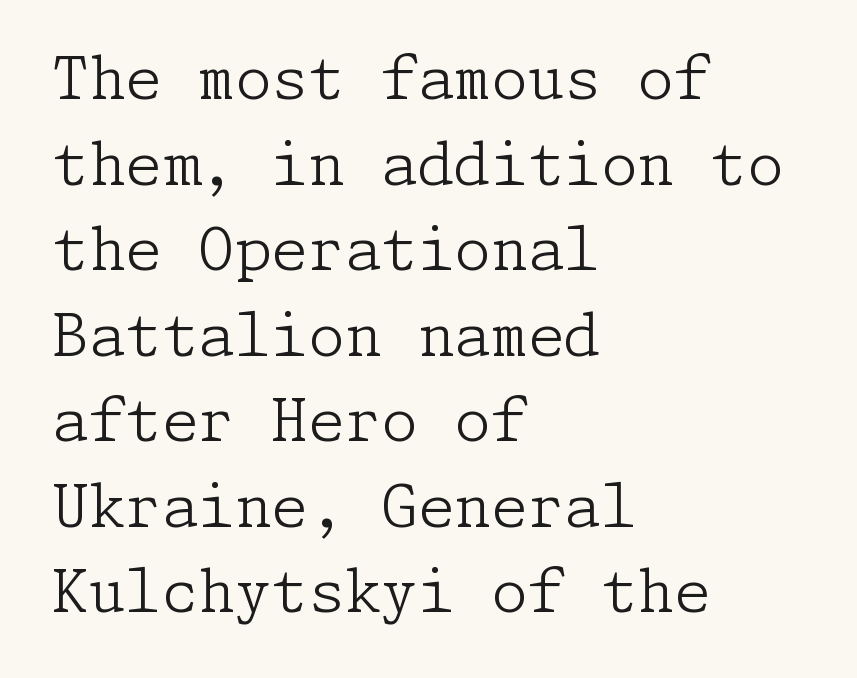
{"serif": "yes", "italic": "no", "bold": "no", "weight": "light", "width": "normal", "stroke_contrast": "low", "x_height": "medium", "underline": "no", "align": "left", "line_spacing": "normal", "line_spacing_ratio": 1.45, "letter_spacing": "normal", "letter_spacing_em": 0.0, "glyph_px": 59}
